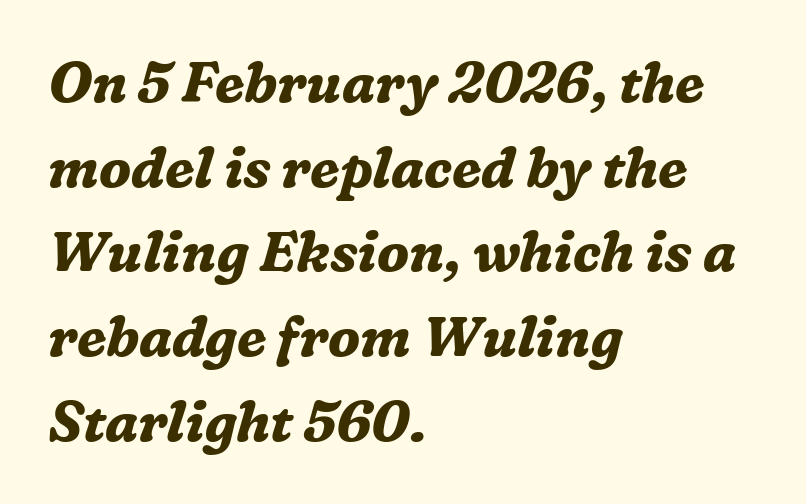
Reading down the column, the eye jumps a familiar distance to each next line. Notice how the stems are inclined rather than vertical — that's the hallmark of italics. There is no visible air inserted between adjacent glyphs. The lines in this sample share a left origin and differ only in where they stop.
